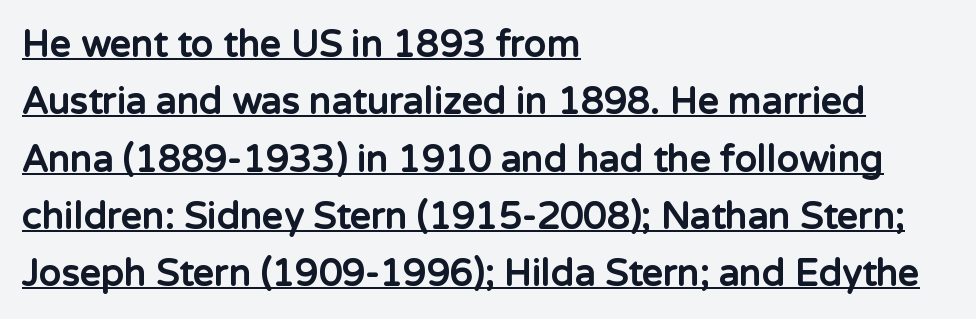
The image shows 37 px bold sans-serif type, upright; set left-aligned, normal line spacing (1.55x), normal letter spacing, underlined; low stroke contrast and a medium x-height.
